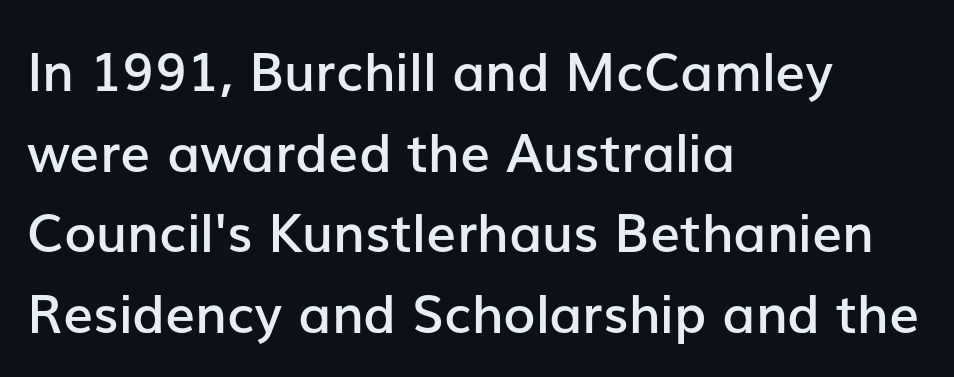
Q: Is the text bold? A: Semi-bold.
Q: Is the text italic (slanted)? A: No, it is upright.
Q: Is the typeface a serif or a sans-serif typeface? A: Sans-serif.
Q: Is the text underlined? A: No.
Q: How is the paragraph aligned? A: Left-aligned.
Q: Is the spacing between letters normal or unusually wide? A: Normal.
Q: Is the spacing between lines tight, normal or loose? A: Normal.
Q: Width (condensed, normal, or wide)? A: Normal.
Q: Stroke contrast? A: Low.
Q: x-height? A: Medium.
Q: Monospaced? A: No.
